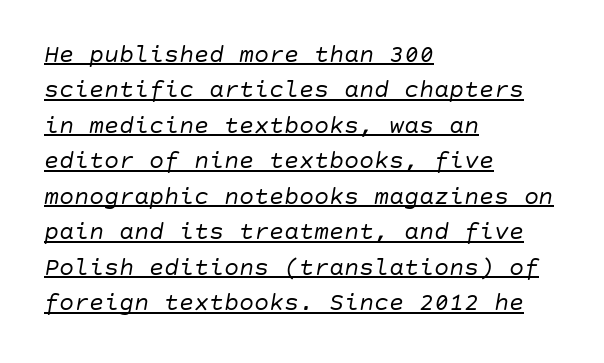
Does the copy run flush right? No — it runs flush left. The tracking reads as untouched default to a designer's eye. The typesetter has applied underlining to the passage shown. Successive baselines arrive at the customary interval.
